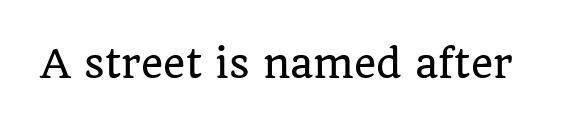
The image shows 38 px serif type, upright; set normal letter spacing, not underlined; low stroke contrast and a large x-height.
